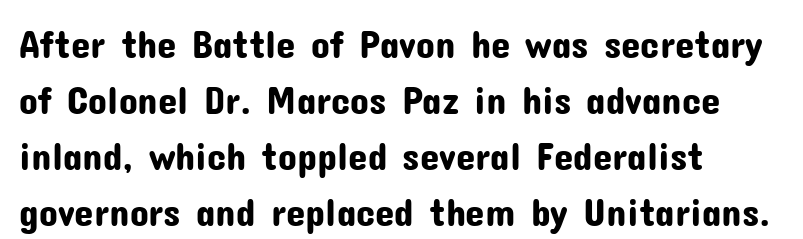
Serifs: no, the terminals of the letterforms are clean. When letters stand straight like this, we call the style roman or upright. One glance says typical: line gaps are just what's usual. If you drew a ruler down the left edge, every line would touch it. Words appear dense and cohesive because spacing is normal.
